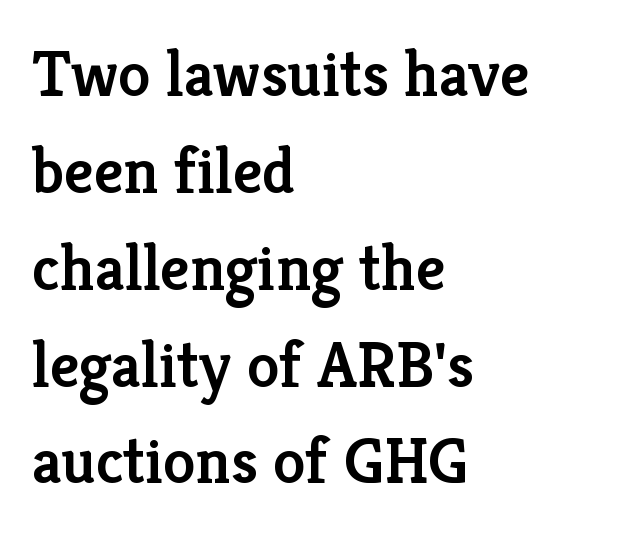
Q: Is the text bold? A: Semi-bold.
Q: Is the text italic (slanted)? A: No, it is upright.
Q: Is the typeface a serif or a sans-serif typeface? A: Serif.
Q: Is the text underlined? A: No.
Q: How is the paragraph aligned? A: Left-aligned.
Q: Is the spacing between letters normal or unusually wide? A: Normal.
Q: Is the spacing between lines tight, normal or loose? A: Normal.
Q: Width (condensed, normal, or wide)? A: Normal.
Q: Stroke contrast? A: Low.
Q: x-height? A: Medium.
Q: Monospaced? A: No.
